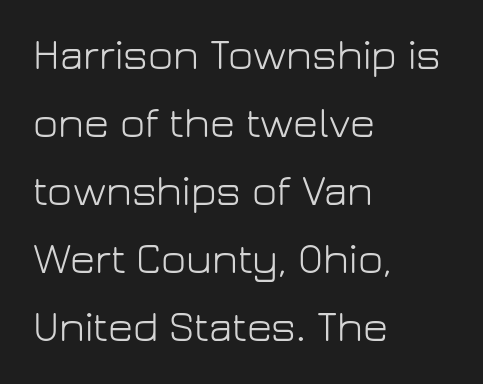
Evenly set lines give the paragraph a standard silhouette. Stroke thickness stays within the range of a standard reading face or lighter. Letters rest on an invisible, unmarked baseline. Unlike a traditional serif, this face leaves its strokes unadorned.
